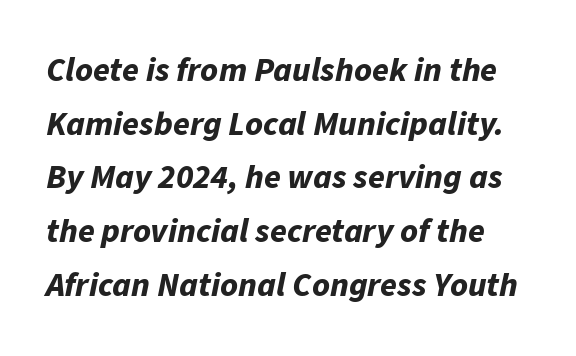
Q: Is the text bold? A: Yes.
Q: Is the text italic (slanted)? A: Yes, it leans right by about 11 degrees.
Q: Is the text underlined? A: No.
Q: Is the spacing between letters normal or unusually wide? A: Normal.
Q: Is the spacing between lines tight, normal or loose? A: Normal.
Q: Width (condensed, normal, or wide)? A: Normal.
Q: Stroke contrast? A: Low.
Q: x-height? A: Medium.
Q: Monospaced? A: No.
